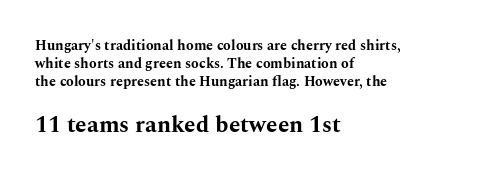
The image shows 23 px bold type, upright; set left-aligned, normal line spacing (1.27x), normal letter spacing, not underlined; the second (bottom) block is 1.64x larger.
